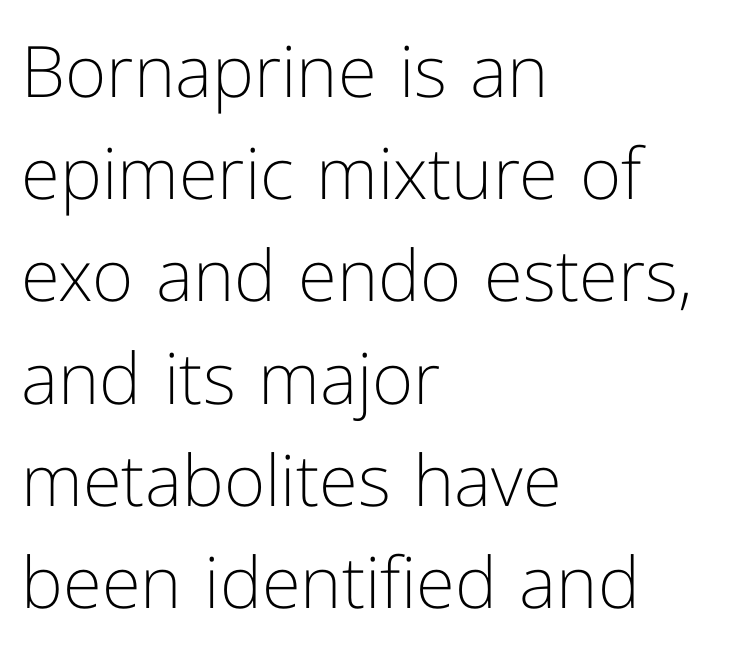
Proportional: the letters do not fall into vertical columns. Short and long lines alike share a common starting point at left. The lettering holds an erect, upright posture throughout. Counters stay open thanks to moderate or lighter strokes. To sum up the face: it is a sans, with no serifs.
